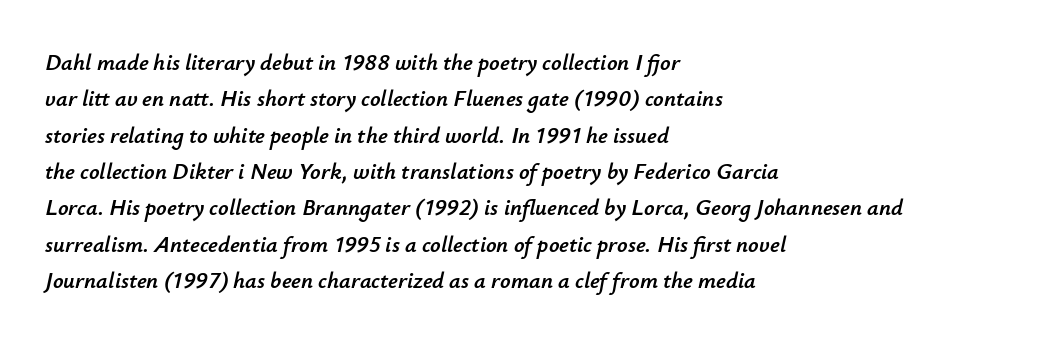
Q: Is the text italic (slanted)? A: Yes, it leans right by about 12 degrees.
Q: Is the text underlined? A: No.
Q: How is the paragraph aligned? A: Left-aligned.
Q: Is the spacing between letters normal or unusually wide? A: Normal.
Q: Is the spacing between lines tight, normal or loose? A: Normal.
